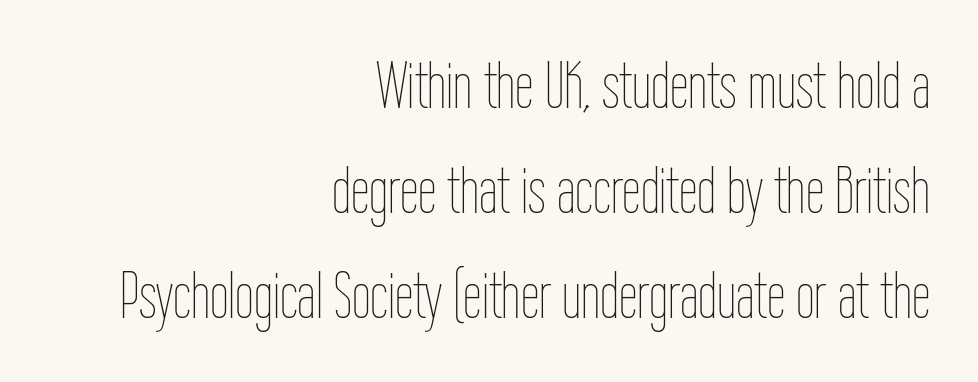
This sample uses plain, unmodified letter spacing. These lines are rendered in a variable-pitch font. The text block is weighted toward the right margin, trailing off unevenly leftward. If you drew a line through each stem, it would be perfectly vertical. Students, observe: this is what conventionally led text looks like. Any mark beneath the type? The region is blank.
